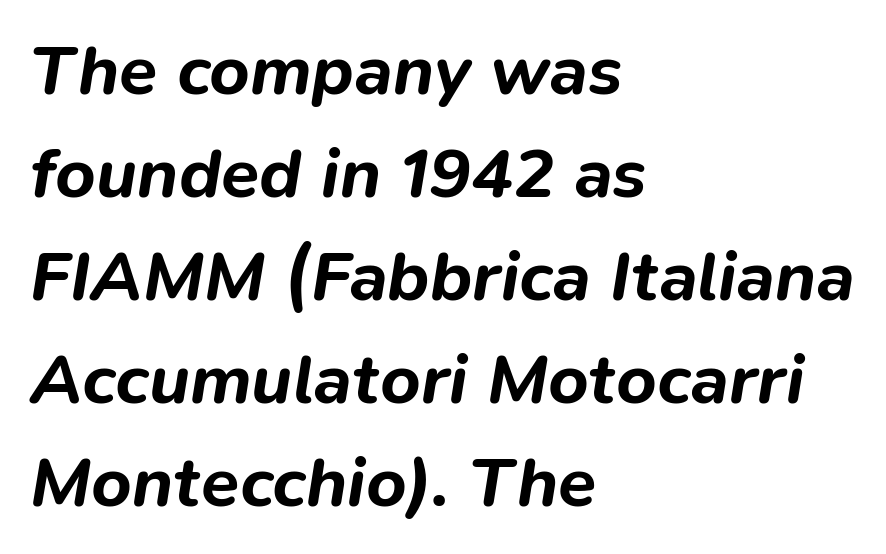
{"italic": "yes", "lean": "right", "slant_degrees": 9, "bold": "yes", "weight": "bold", "width": "normal", "stroke_contrast": "low", "x_height": "medium", "monospaced": "no", "underline": "no", "align": "left", "line_spacing": "normal", "line_spacing_ratio": 1.47, "letter_spacing": "normal", "letter_spacing_em": 0.0, "glyph_px": 70}
